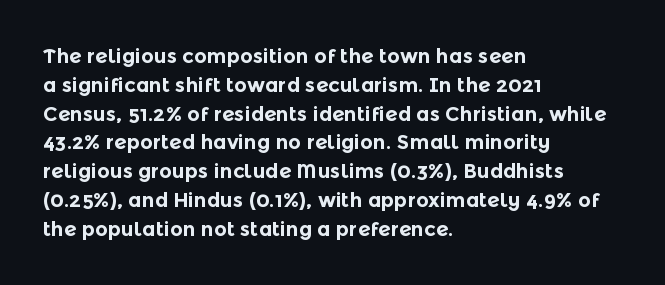
Q: Is the text bold? A: Yes.
Q: Is the text italic (slanted)? A: No, it is upright.
Q: Is the text underlined? A: No.
Q: How is the paragraph aligned? A: Left-aligned.
Q: Is the spacing between letters normal or unusually wide? A: Normal.
Q: Is the spacing between lines tight, normal or loose? A: Normal.
